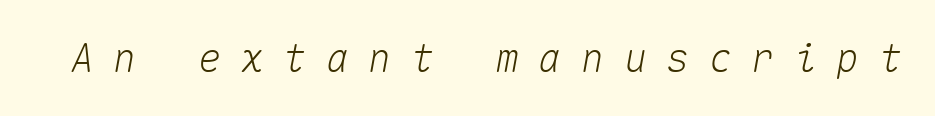
The space beneath each line is pristine and unruled. The rendering applies a slant to the glyphs. A typesetter would call this monospace, since all characters share one set width. The letterforms stand isolated, each surrounded by extra space.
